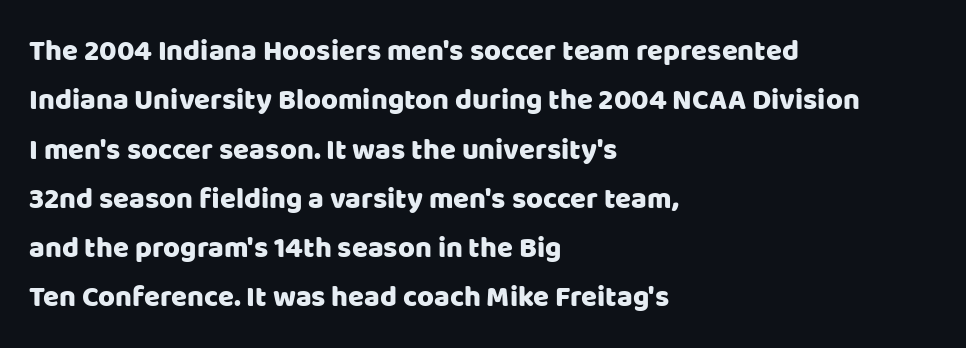
The image shows 29 px sans-serif type, upright; set left-aligned, normal line spacing (1.7x), normal letter spacing, not underlined; low stroke contrast and a large x-height.
